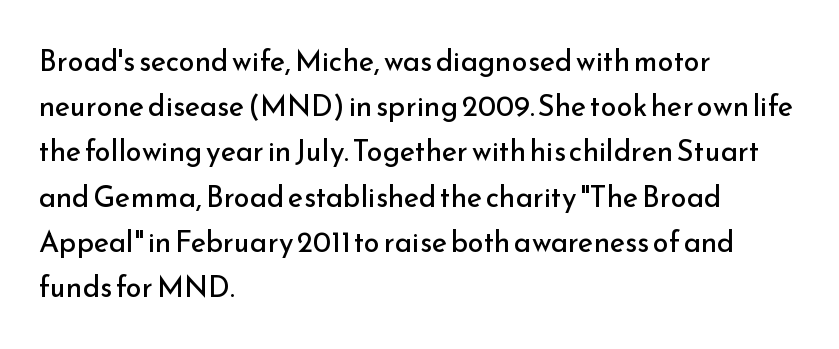
The image shows 29 px regular-weight sans-serif type, upright; set left-aligned, normal line spacing (1.56x), normal letter spacing, not underlined; low stroke contrast and a small x-height.
